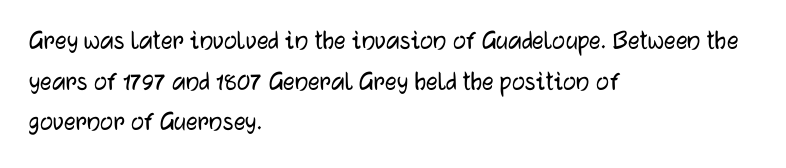
The image shows 29 px sans-serif type, upright; set left-aligned, normal line spacing (1.4x), normal letter spacing, not underlined; low stroke contrast and a medium x-height.
